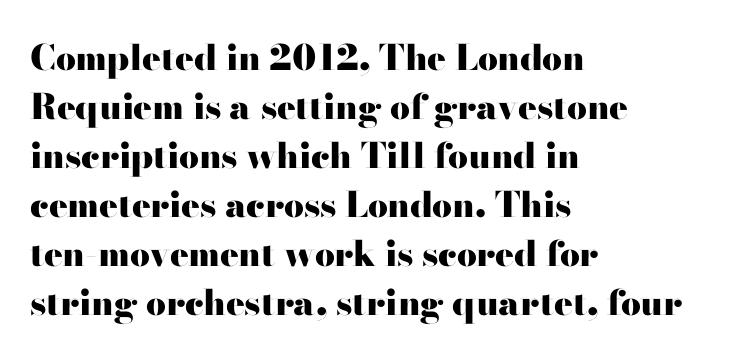
Q: Is the text bold? A: Yes.
Q: Is the text italic (slanted)? A: No, it is upright.
Q: Is the typeface a serif or a sans-serif typeface? A: Serif.
Q: Is the text underlined? A: No.
Q: How is the paragraph aligned? A: Left-aligned.
Q: Is the spacing between letters normal or unusually wide? A: Normal.
Q: Is the spacing between lines tight, normal or loose? A: Normal.
Q: Width (condensed, normal, or wide)? A: Wide.
Q: Stroke contrast? A: High.
Q: x-height? A: Small.
Q: Monospaced? A: No.
